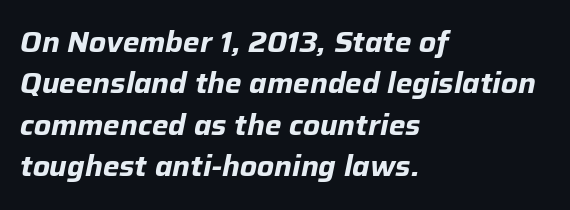
All the whitespace from short lines collects on the right. The passage shown leans; its letterforms are oblique. The passage shown stacks its lines at a standard gap. Here the glyphs are tracked normally, forming tight word shapes. Stroke thickness is high; the sample reads as a true bold.
